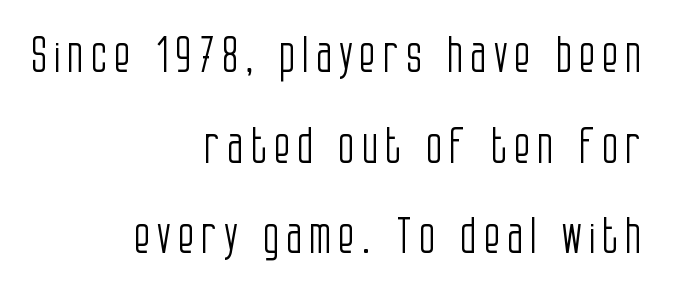
Only glyphs here, with clear space below each row. Is this a heavy cut? Hardly; it is regular or lighter. To sum up the face: it is a sans, with no serifs. The type sits square on the baseline with zero lean. Right-aligned paragraph, ragged on the left. Here the designer chose a conventional face with non-uniform glyph widths.
